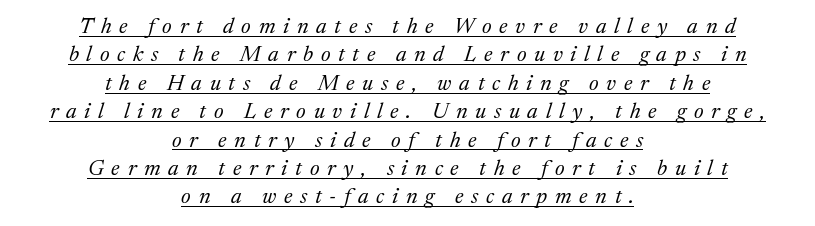
{"italic": "yes", "lean": "right", "slant_degrees": 17, "bold": "no", "underline": "yes", "align": "center", "line_spacing": "normal", "line_spacing_ratio": 1.29, "letter_spacing": "wide", "letter_spacing_em": 0.35, "glyph_px": 22}
